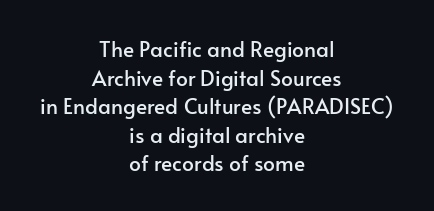
The image shows 21 px text type, upright; set centered, normal line spacing (1.36x), normal letter spacing, not underlined.
